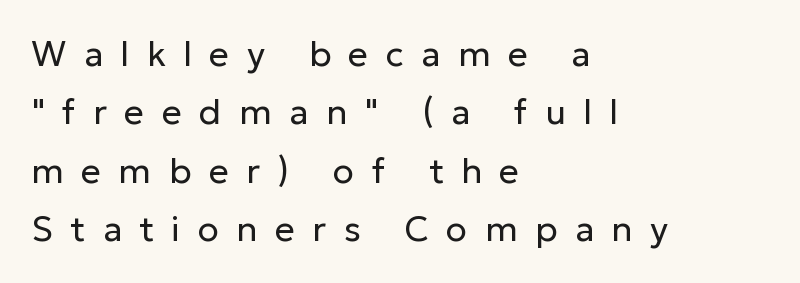
Q: Is the text bold? A: No.
Q: Is the text italic (slanted)? A: No, it is upright.
Q: Is the typeface a serif or a sans-serif typeface? A: Sans-serif.
Q: Is the text underlined? A: No.
Q: How is the paragraph aligned? A: Left-aligned.
Q: Is the spacing between letters normal or unusually wide? A: Unusually wide.
Q: Is the spacing between lines tight, normal or loose? A: Normal.
Q: Width (condensed, normal, or wide)? A: Normal.
Q: Stroke contrast? A: Low.
Q: x-height? A: Medium.
Q: Monospaced? A: No.
